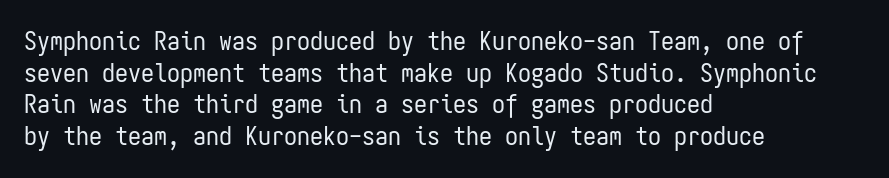
Nope, not italic — everything's standing straight. The font is comparable to plain body text, perhaps lighter. Inter-character spacing is left at the font's built-in metrics. The zone under the glyphs is completely vacant. These lines are set flush left with a ragged right edge.
